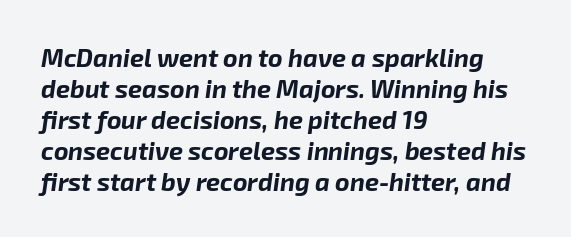
{"italic": "yes", "lean": "right", "slant_degrees": 8, "bold": "yes", "underline": "no", "align": "left", "line_spacing_ratio": 1.24, "letter_spacing": "normal", "letter_spacing_em": 0.0, "glyph_px": 25}
